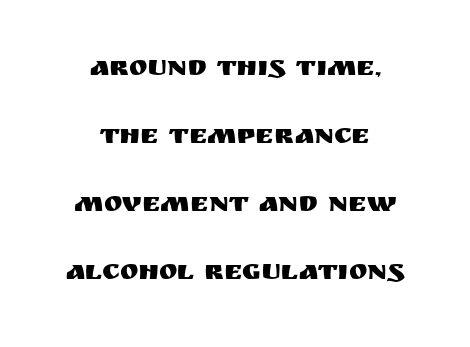
Q: Is the text italic (slanted)? A: No, it is upright.
Q: Is the typeface a serif or a sans-serif typeface? A: Sans-serif.
Q: Is the text underlined? A: No.
Q: How is the paragraph aligned? A: Centered.
Q: Is the spacing between letters normal or unusually wide? A: Normal.
Q: Is the spacing between lines tight, normal or loose? A: Loose.
Q: Width (condensed, normal, or wide)? A: Normal.
Q: Stroke contrast? A: Medium.
Q: x-height? A: Large.
Q: Monospaced? A: No.
